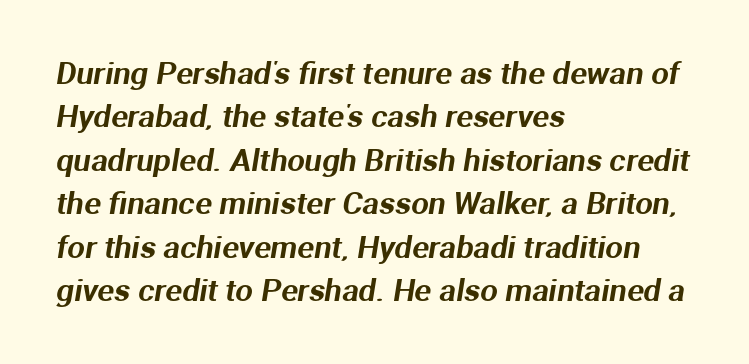
The image shows 31 px sans-serif type; set left-aligned, normal line spacing (1.4x), normal letter spacing, not underlined; medium stroke contrast and a medium x-height.
